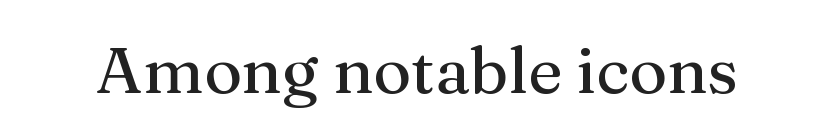
{"serif": "yes", "italic": "no", "width": "normal", "stroke_contrast": "medium", "x_height": "medium", "monospaced": "no", "underline": "no", "letter_spacing": "normal", "letter_spacing_em": 0.0, "glyph_px": 65}
